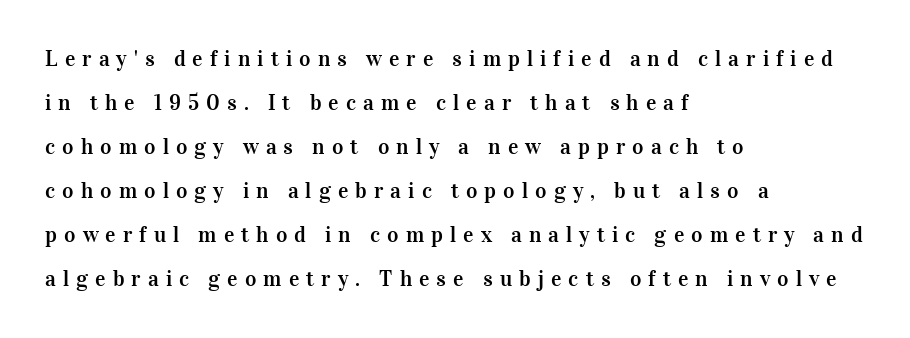
The image shows 22 px text type, upright; set left-aligned, loose line spacing (2.0x), unusually wide letter spacing (+0.32 em), not underlined.
